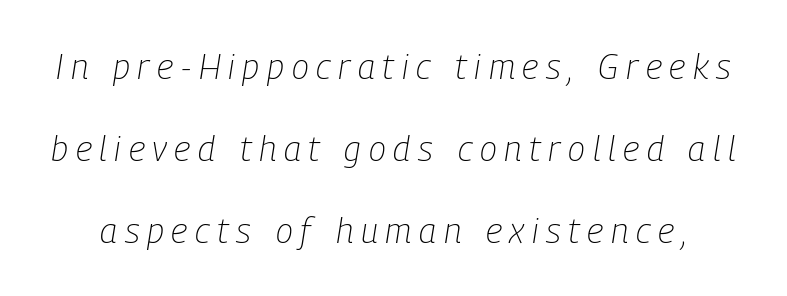
{"italic": "yes", "lean": "right", "slant_degrees": 9, "bold": "no", "weight": "light", "width": "condensed", "stroke_contrast": "low", "x_height": "medium", "monospaced": "no", "underline": "no", "line_spacing": "loose", "line_spacing_ratio": 2.34, "letter_spacing": "wide", "letter_spacing_em": 0.22, "glyph_px": 35}
